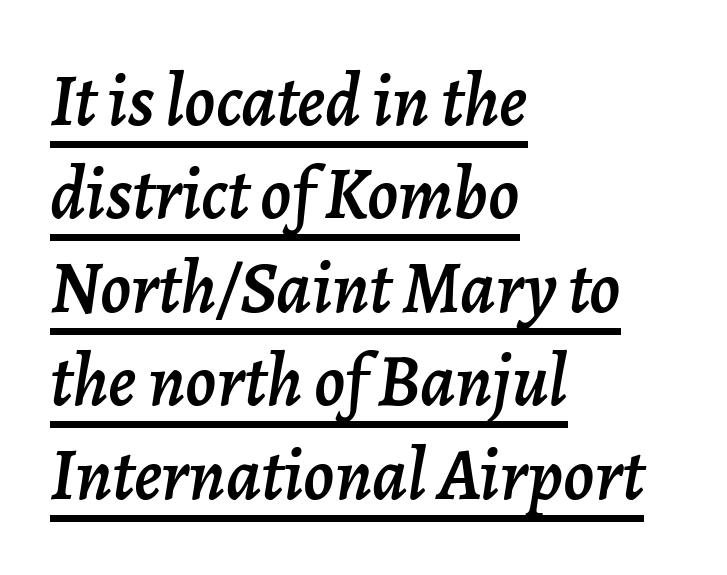
{"italic": "yes", "lean": "right", "slant_degrees": 7, "width": "normal", "stroke_contrast": "low", "x_height": "medium", "monospaced": "no", "underline": "yes", "align": "left", "line_spacing": "normal", "line_spacing_ratio": 1.28, "letter_spacing": "normal", "letter_spacing_em": 0.0, "glyph_px": 73}
